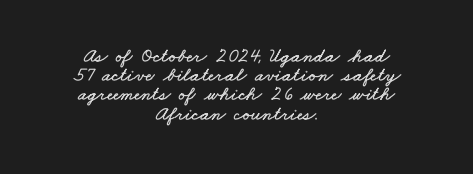
The glyphs are unaccompanied by any horizontal stroke below them. The space between consecutive lines is stingy. These lines stack symmetrically, like a column narrowing and widening about its center. A typesetter would call this zero additional tracking.
